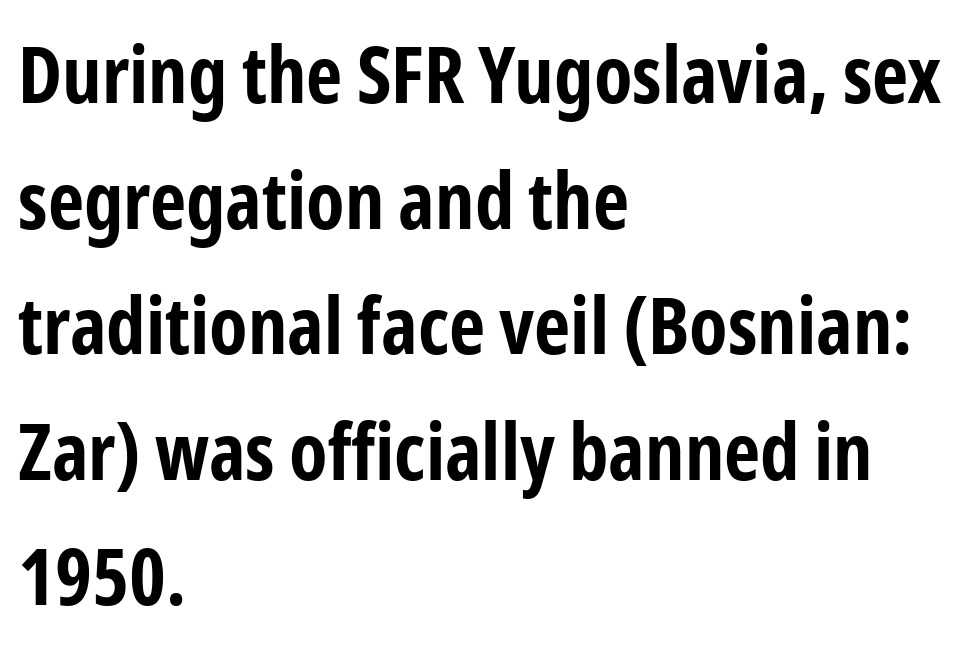
Q: Is the text bold? A: Yes.
Q: Is the text italic (slanted)? A: No, it is upright.
Q: Is the typeface a serif or a sans-serif typeface? A: Sans-serif.
Q: Is the text underlined? A: No.
Q: How is the paragraph aligned? A: Left-aligned.
Q: Is the spacing between letters normal or unusually wide? A: Normal.
Q: Is the spacing between lines tight, normal or loose? A: Normal.
Q: Width (condensed, normal, or wide)? A: Condensed.
Q: Stroke contrast? A: Low.
Q: x-height? A: Medium.
Q: Monospaced? A: No.
